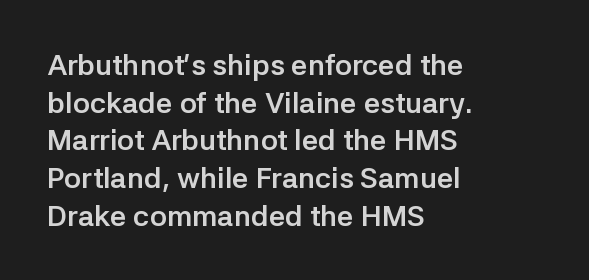
{"serif": "no", "italic": "no", "bold": "yes", "weight": "semibold", "width": "normal", "stroke_contrast": "low", "x_height": "medium", "monospaced": "no", "underline": "no", "align": "left", "line_spacing": "normal", "line_spacing_ratio": 1.3, "letter_spacing": "normal", "letter_spacing_em": 0.0, "glyph_px": 29}
